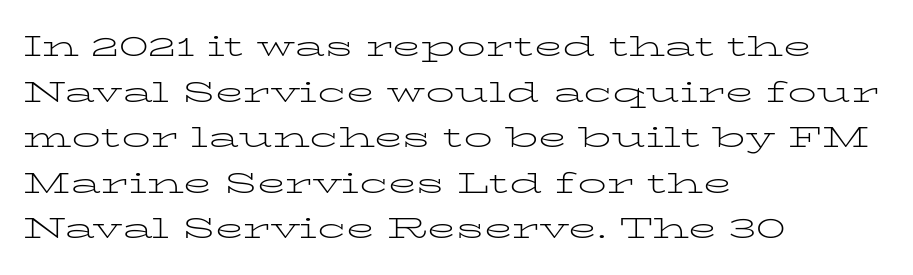
Spacing verdict: proportional, widths tailored to each character. The lines in this sample share a left origin and differ only in where they stop. The rendering uses a moderate line-height, typical for paragraphs. The font family rendered here belongs to the serif group.
